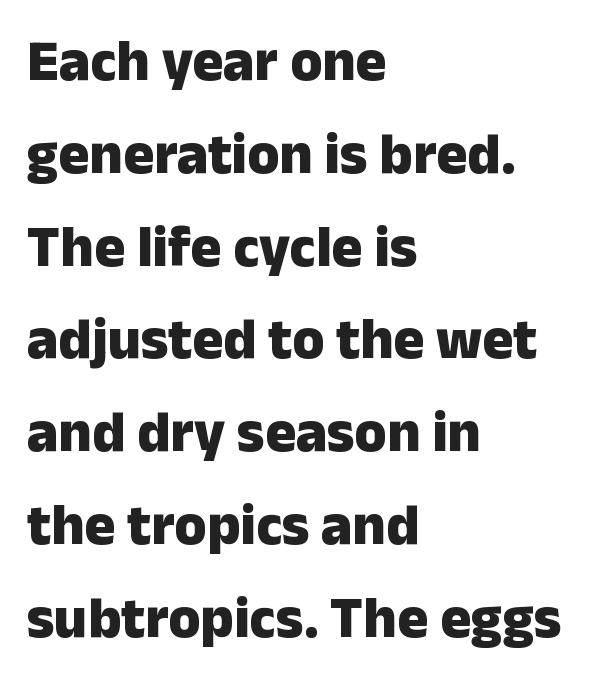
Q: Is the text bold? A: Yes.
Q: Is the text italic (slanted)? A: No, it is upright.
Q: Is the typeface a serif or a sans-serif typeface? A: Sans-serif.
Q: Is the text underlined? A: No.
Q: How is the paragraph aligned? A: Left-aligned.
Q: Is the spacing between letters normal or unusually wide? A: Normal.
Q: Is the spacing between lines tight, normal or loose? A: Normal.
Q: Width (condensed, normal, or wide)? A: Normal.
Q: Stroke contrast? A: Low.
Q: x-height? A: Medium.
Q: Monospaced? A: No.
